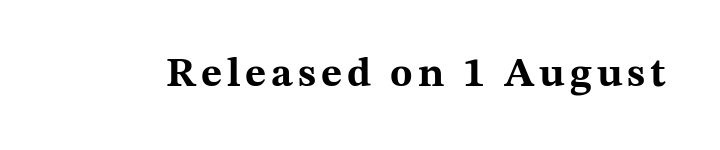
Q: Is the text bold? A: Yes.
Q: Is the text italic (slanted)? A: No, it is upright.
Q: Is the typeface a serif or a sans-serif typeface? A: Serif.
Q: Is the text underlined? A: No.
Q: Width (condensed, normal, or wide)? A: Wide.
Q: Stroke contrast? A: Medium.
Q: x-height? A: Medium.
Q: Monospaced? A: No.
